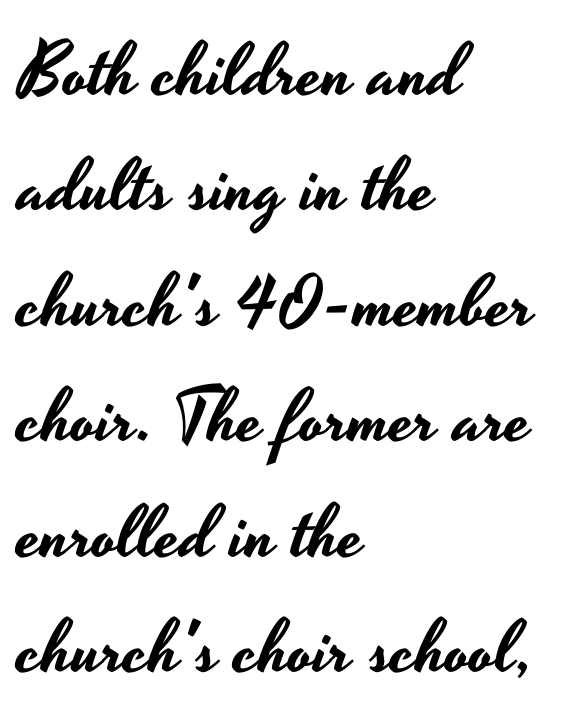
The image shows 74 px wide sans-serif type; set left-aligned, normal line spacing (1.56x), normal letter spacing, not underlined; low stroke contrast and a small x-height.
